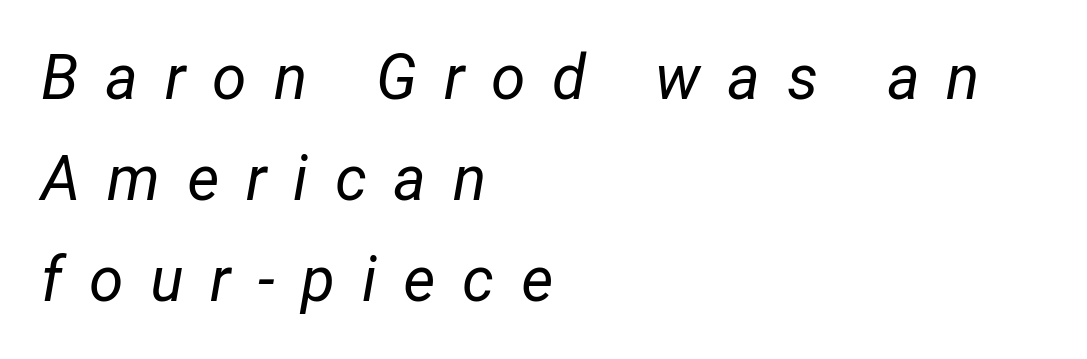
The image shows 62 px regular-weight type, italic (leaning right); set left-aligned, normal line spacing (1.63x), unusually wide letter spacing (+0.43 em), not underlined; low stroke contrast and a medium x-height.
